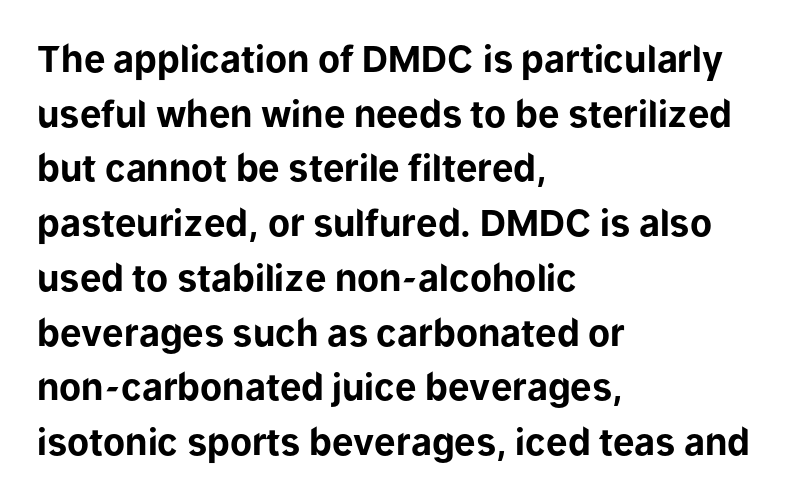
Q: Is the text bold? A: Yes.
Q: Is the text italic (slanted)? A: No, it is upright.
Q: Is the typeface a serif or a sans-serif typeface? A: Sans-serif.
Q: Is the text underlined? A: No.
Q: How is the paragraph aligned? A: Left-aligned.
Q: Is the spacing between letters normal or unusually wide? A: Normal.
Q: Is the spacing between lines tight, normal or loose? A: Normal.
Q: Width (condensed, normal, or wide)? A: Normal.
Q: Stroke contrast? A: Low.
Q: x-height? A: Medium.
Q: Monospaced? A: No.
